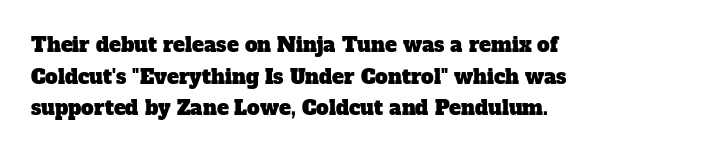
Q: Is the text underlined? A: No.
Q: How is the paragraph aligned? A: Left-aligned.
Q: Is the spacing between letters normal or unusually wide? A: Normal.
Q: Is the spacing between lines tight, normal or loose? A: Normal.
